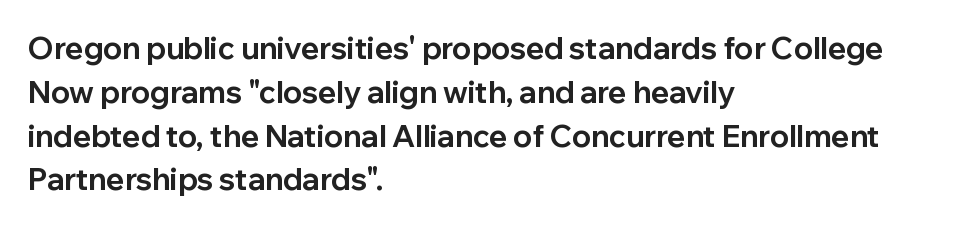
{"serif": "no", "italic": "no", "bold": "yes", "weight": "bold", "width": "normal", "stroke_contrast": "low", "x_height": "medium", "monospaced": "no", "underline": "no", "align": "left", "line_spacing": "normal", "line_spacing_ratio": 1.46, "letter_spacing": "normal", "letter_spacing_em": 0.0, "glyph_px": 30}
